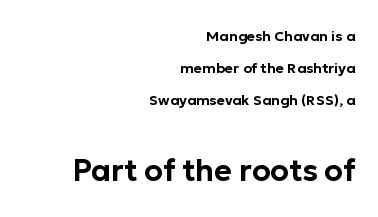
The image shows 30 px sans-serif type, upright; set right-aligned, loose line spacing (2.29x), normal letter spacing, not underlined; the second (bottom) block is 2.14x larger; low stroke contrast and a medium x-height.
